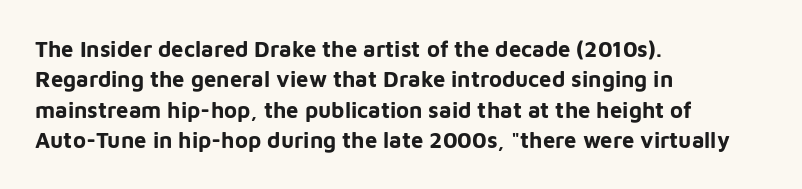
The image shows 22 px bold type, upright; set left-aligned, normal line spacing (1.38x), normal letter spacing, not underlined.
